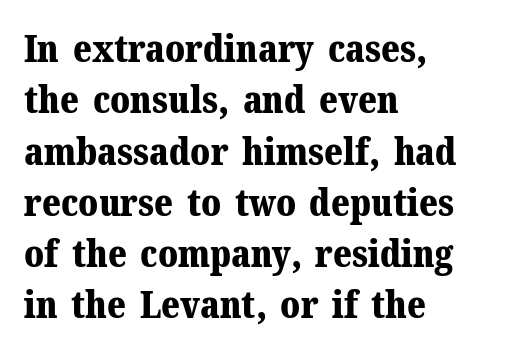
Q: Is the text bold? A: Yes.
Q: Is the text italic (slanted)? A: No, it is upright.
Q: Is the typeface a serif or a sans-serif typeface? A: Serif.
Q: Is the text underlined? A: No.
Q: How is the paragraph aligned? A: Left-aligned.
Q: Is the spacing between letters normal or unusually wide? A: Normal.
Q: Is the spacing between lines tight, normal or loose? A: Normal.
Q: Width (condensed, normal, or wide)? A: Normal.
Q: Stroke contrast? A: Medium.
Q: x-height? A: Medium.
Q: Monospaced? A: No.
